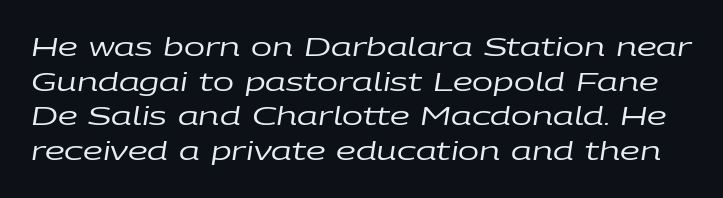
The words here are not underlined. The rendering keeps characters at their native spacing. A quiet, ordinary-to-light weight characterises the typeface. Regarding leading, the lines here are spaced in the standard way. The glyphs look as if they've been sheared to an angle.
